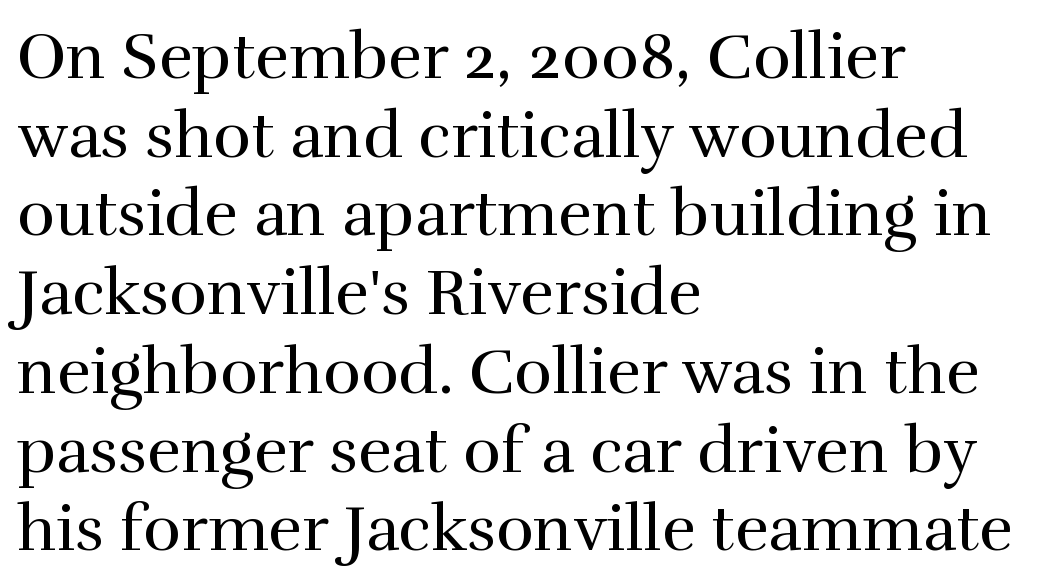
The image shows 64 px regular-weight serif type, upright; set left-aligned, line spacing 1.23x, normal letter spacing, not underlined; high stroke contrast and a medium x-height.
